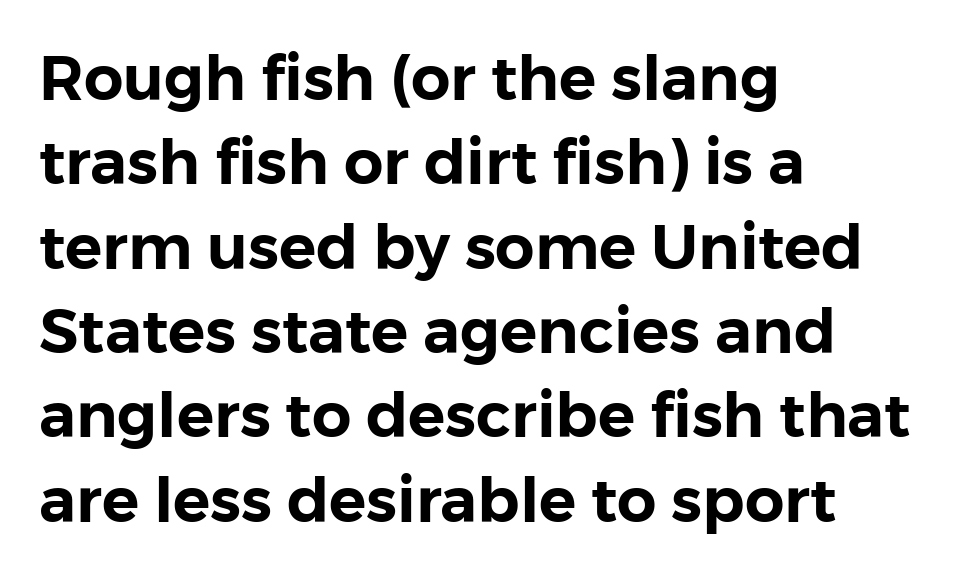
The image shows 62 px sans-serif type, upright; set left-aligned, normal line spacing (1.36x), normal letter spacing, not underlined; low stroke contrast and a medium x-height.
